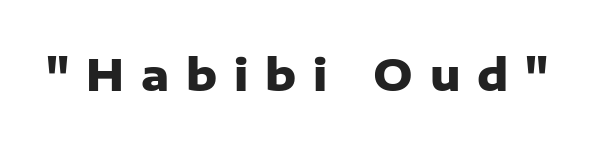
Substantial extra tracking has been applied to these lines. If you drew a line through each stem, it would be perfectly vertical. Underlining? Definitely not there. In terms of letterform style, serifs are entirely absent.
